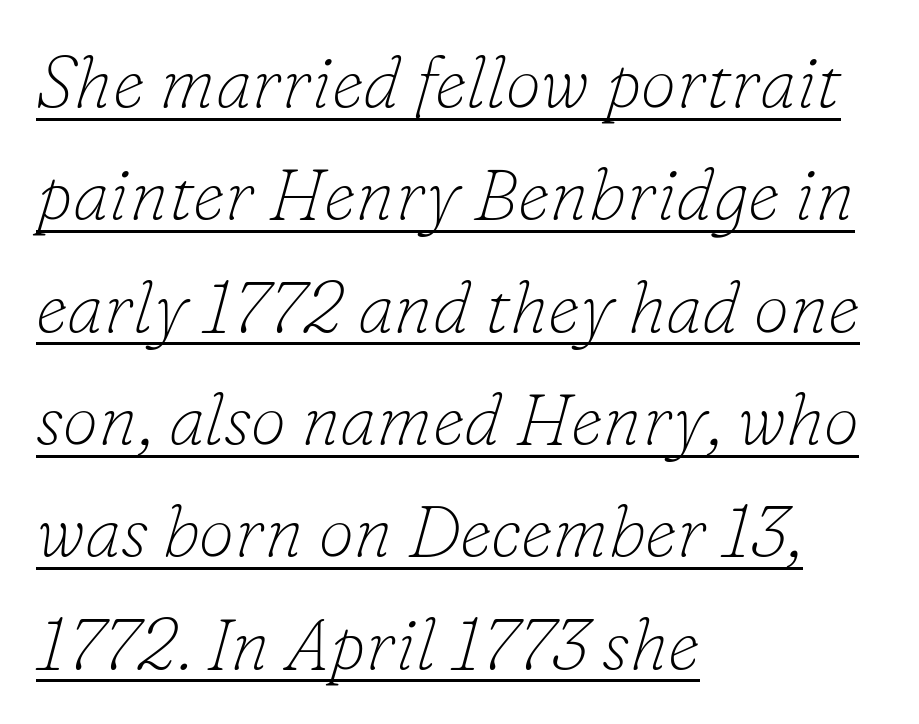
Q: Is the text bold? A: No.
Q: Is the text italic (slanted)? A: Yes, it leans right by about 16 degrees.
Q: Is the typeface a serif or a sans-serif typeface? A: Serif.
Q: Is the text underlined? A: Yes.
Q: How is the paragraph aligned? A: Left-aligned.
Q: Is the spacing between letters normal or unusually wide? A: Normal.
Q: Is the spacing between lines tight, normal or loose? A: Normal.
Q: Width (condensed, normal, or wide)? A: Normal.
Q: Stroke contrast? A: Low.
Q: x-height? A: Small.
Q: Monospaced? A: No.
